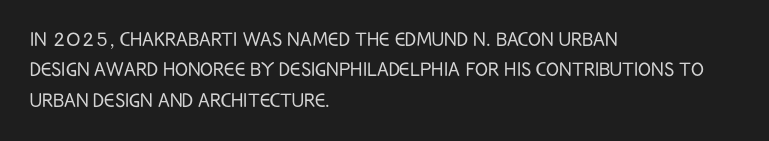
{"italic": "no", "bold": "no", "underline": "no", "align": "left", "line_spacing": "normal", "line_spacing_ratio": 1.27, "letter_spacing": "normal", "letter_spacing_em": 0.0, "glyph_px": 24}
